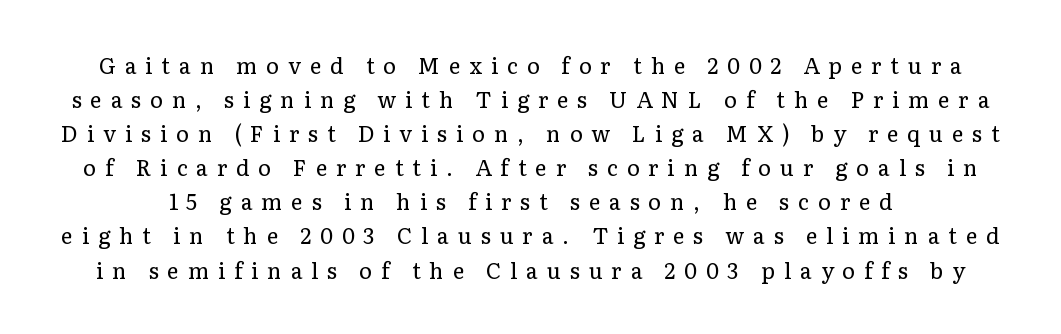
This rendering widens character spacing well past its baseline value. The specimen omits any rule beneath the text block's lines. Notice how descenders clear the ascenders below comfortably — that's standard leading. Style check: upright. The cut favours lightness, reaching ordinary text weight at its darkest.
